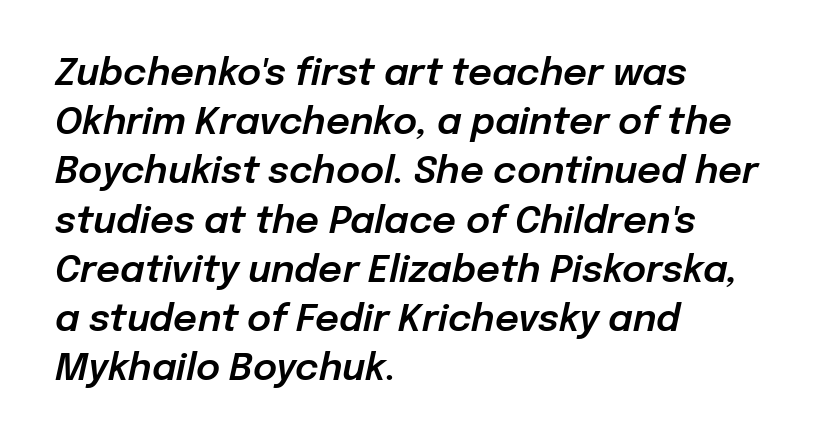
{"italic": "yes", "lean": "right", "slant_degrees": 12, "width": "normal", "stroke_contrast": "low", "x_height": "medium", "monospaced": "no", "underline": "no", "align": "left", "line_spacing": "normal", "line_spacing_ratio": 1.33, "letter_spacing": "normal", "letter_spacing_em": 0.0, "glyph_px": 37}
